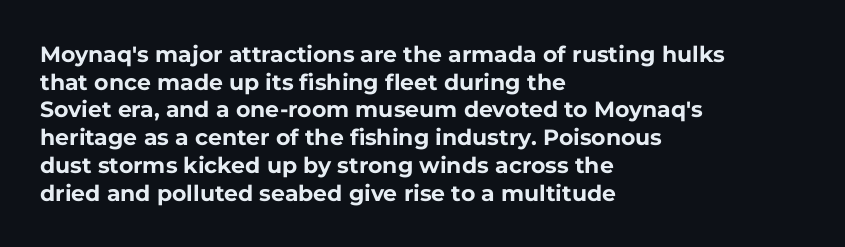
The image shows 22 px bold type, upright; set left-aligned, normal line spacing (1.26x), normal letter spacing, not underlined.
